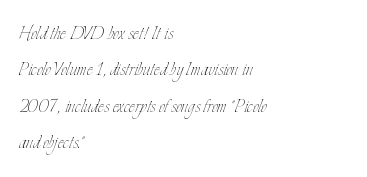
Compared with typical paragraphs, the rows here are spaced about the same. The letterforms sit at book weight or below. The lines are quadded left. Check the space under the baseline: it is left empty. Tracking value appears to be zero — textbook default spacing.
